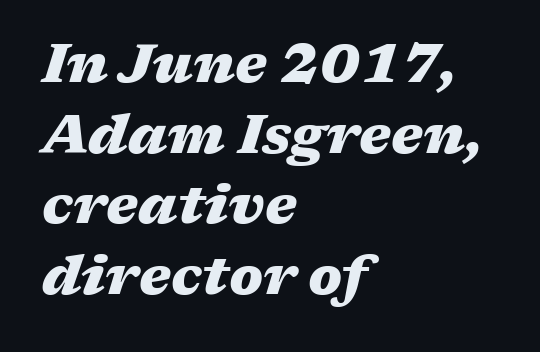
{"italic": "yes", "lean": "right", "slant_degrees": 17, "bold": "yes", "weight": "heavy", "width": "wide", "stroke_contrast": "medium", "x_height": "medium", "monospaced": "no", "underline": "no", "align": "left", "line_spacing": "normal", "line_spacing_ratio": 1.31, "letter_spacing": "normal", "letter_spacing_em": 0.0, "glyph_px": 54}
